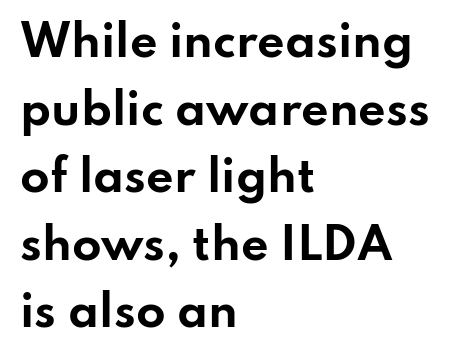
You could not count columns in this text — the font is proportionally spaced. The vertical gap from one line to the next is medium. These lines are set flush left with a ragged right edge. I'd call this a sans setting — the letters go barefoot. Each word holds together tightly as a unit, with standard inter-letter gaps. Typesetter's note: full bold, strokes at maximum text heaviness.
